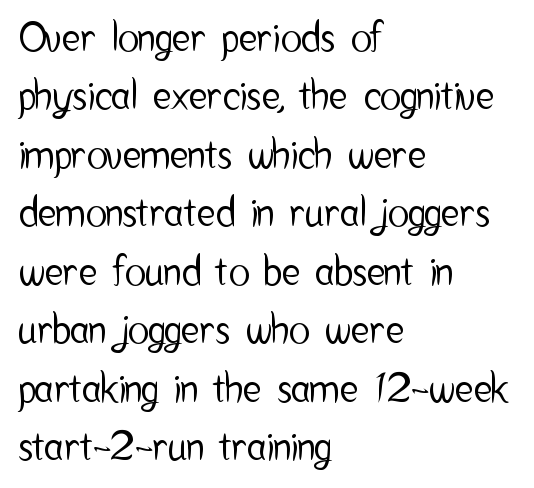
Q: Is the text italic (slanted)? A: No, it is upright.
Q: Is the typeface a serif or a sans-serif typeface? A: Sans-serif.
Q: Is the text underlined? A: No.
Q: How is the paragraph aligned? A: Left-aligned.
Q: Is the spacing between letters normal or unusually wide? A: Normal.
Q: Is the spacing between lines tight, normal or loose? A: Normal.
Q: Width (condensed, normal, or wide)? A: Condensed.
Q: Stroke contrast? A: Low.
Q: x-height? A: Medium.
Q: Monospaced? A: No.
